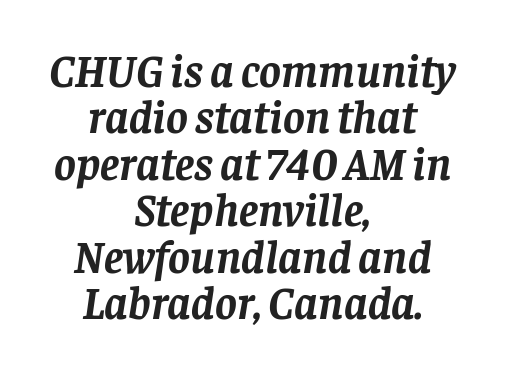
Type without underlining. Emphasis-style slanted type is in use. Varying glyph widths throughout — classic text-font behaviour. Does extra space separate the letters? No, they use regular spacing. The block of text is dense from top to bottom, with scant space between rows.
